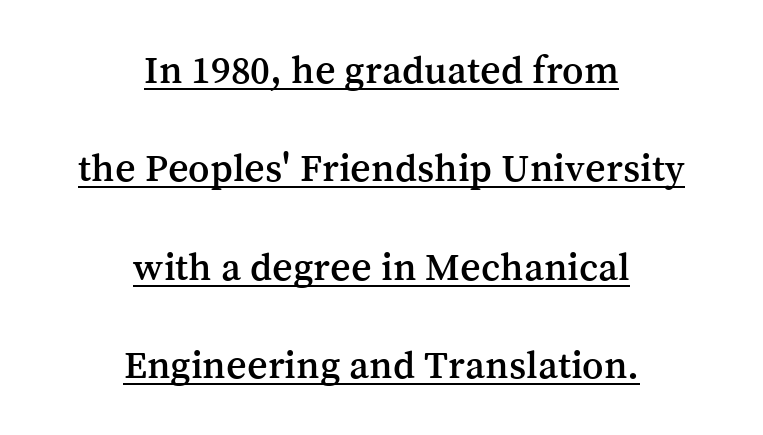
Q: Is the text italic (slanted)? A: No, it is upright.
Q: Is the typeface a serif or a sans-serif typeface? A: Serif.
Q: Is the text underlined? A: Yes.
Q: How is the paragraph aligned? A: Centered.
Q: Is the spacing between letters normal or unusually wide? A: Normal.
Q: Is the spacing between lines tight, normal or loose? A: Loose.
Q: Width (condensed, normal, or wide)? A: Normal.
Q: Stroke contrast? A: Medium.
Q: x-height? A: Medium.
Q: Monospaced? A: No.
